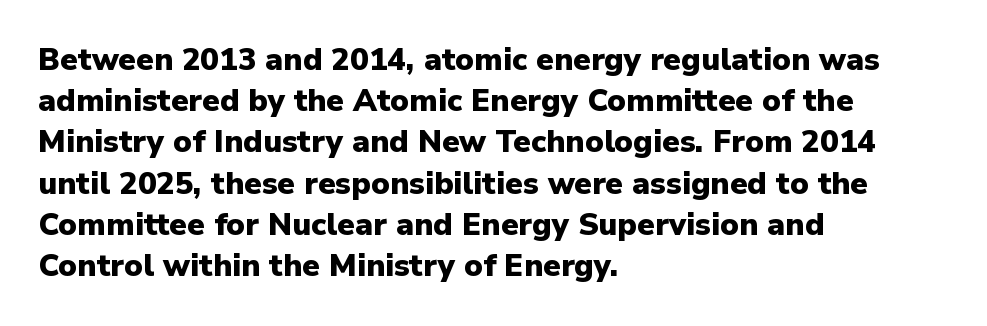
Q: Is the text bold? A: Yes.
Q: Is the text italic (slanted)? A: No, it is upright.
Q: Is the typeface a serif or a sans-serif typeface? A: Sans-serif.
Q: Is the text underlined? A: No.
Q: How is the paragraph aligned? A: Left-aligned.
Q: Is the spacing between letters normal or unusually wide? A: Normal.
Q: Is the spacing between lines tight, normal or loose? A: Normal.
Q: Width (condensed, normal, or wide)? A: Normal.
Q: Stroke contrast? A: Low.
Q: x-height? A: Medium.
Q: Monospaced? A: No.
